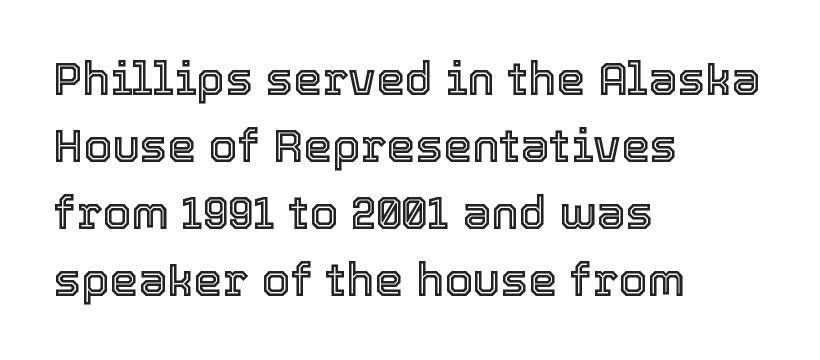
Q: Is the text italic (slanted)? A: No, it is upright.
Q: Is the text underlined? A: No.
Q: How is the paragraph aligned? A: Left-aligned.
Q: Is the spacing between letters normal or unusually wide? A: Normal.
Q: Is the spacing between lines tight, normal or loose? A: Normal.
Q: Width (condensed, normal, or wide)? A: Normal.
Q: x-height? A: Medium.
Q: Monospaced? A: No.
